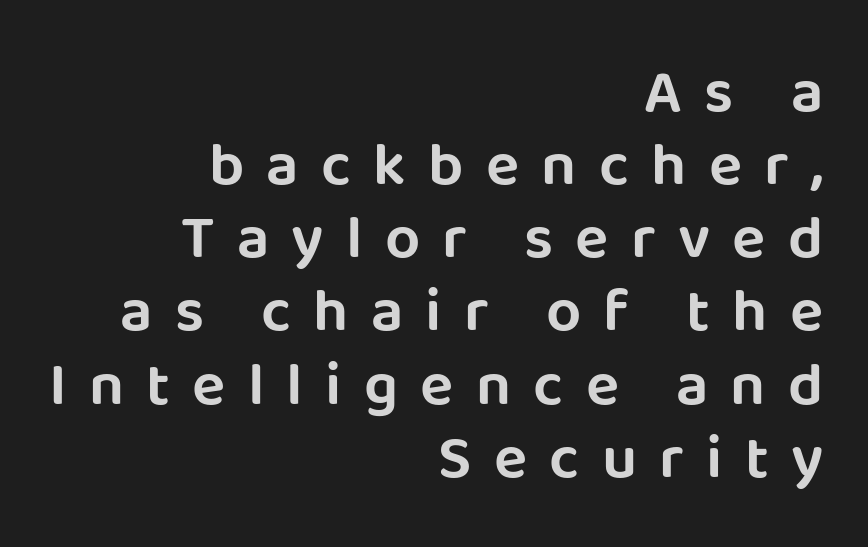
{"serif": "no", "italic": "no", "width": "normal", "stroke_contrast": "low", "x_height": "large", "monospaced": "no", "underline": "no", "align": "right", "line_spacing_ratio": 1.18, "letter_spacing": "wide", "letter_spacing_em": 0.36, "glyph_px": 62}
